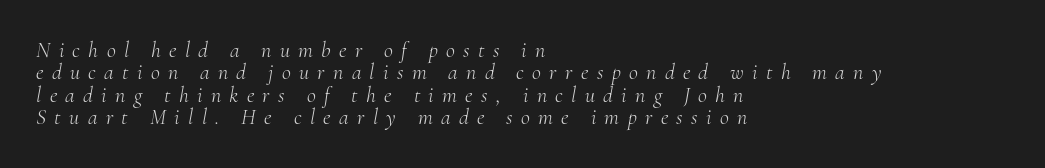
Q: Is the text bold? A: No.
Q: Is the text italic (slanted)? A: Yes, it leans right by about 10 degrees.
Q: Is the text underlined? A: No.
Q: How is the paragraph aligned? A: Left-aligned.
Q: Is the spacing between letters normal or unusually wide? A: Unusually wide.
Q: Is the spacing between lines tight, normal or loose? A: Tight.
